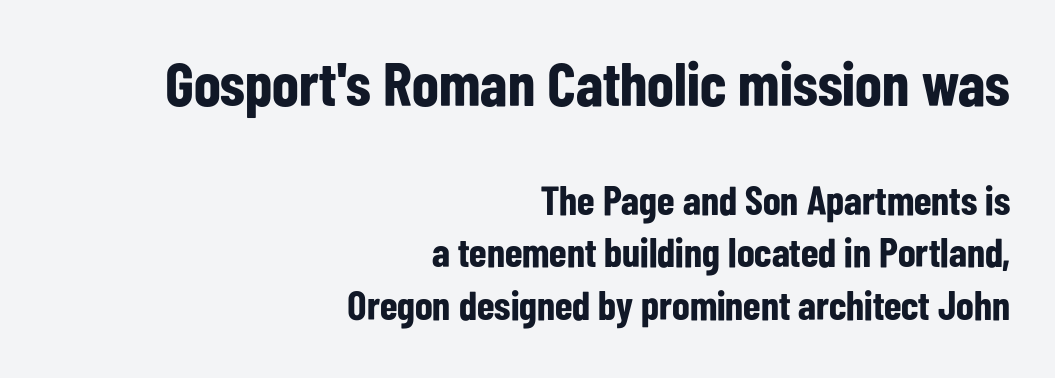
The more generous point size was reserved for the upper chunk. The strip under each line holds only bare page. These lines are rendered in a variable-pitch font. The lettering holds an erect, upright posture throughout.
